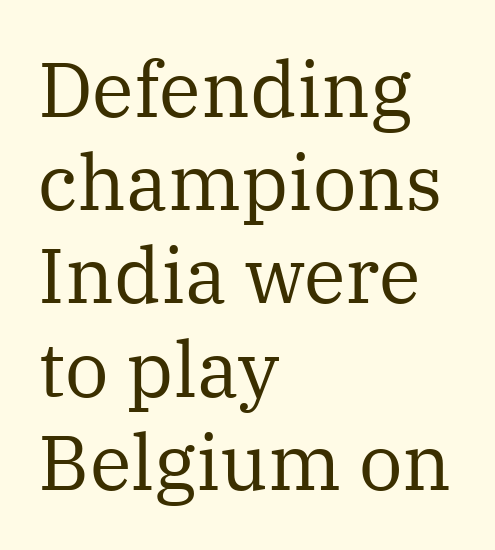
No extra ink here — the face is not bold. I'd call this a serif setting — the letters wear small feet. The type is set solid horizontally, with unmodified tracking. Does the lettering tilt? It doesn't — this is upright. A bare baseline throughout the passage. Every row of glyphs begins at an identical x-position on the left.
